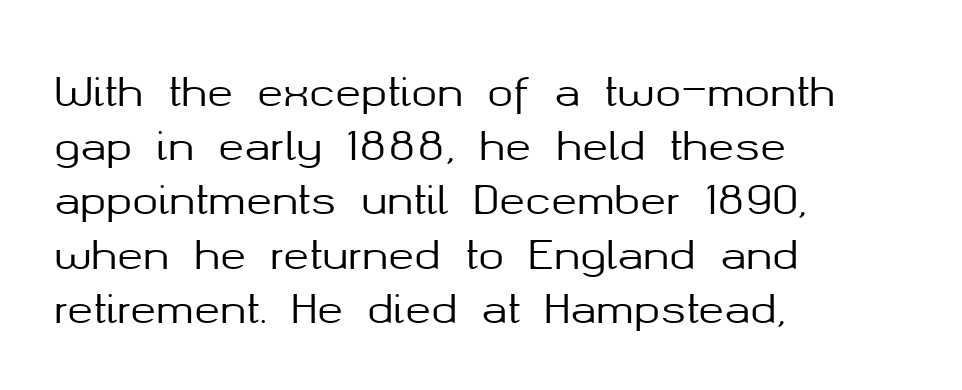
The image shows 39 px sans-serif type, upright; set left-aligned, normal line spacing (1.39x), normal letter spacing, not underlined; medium stroke contrast and a medium x-height.
